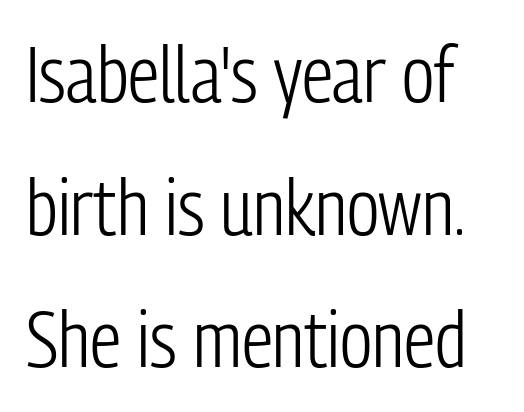
{"serif": "no", "italic": "no", "bold": "no", "weight": "light", "width": "condensed", "stroke_contrast": "low", "x_height": "medium", "monospaced": "no", "underline": "no", "line_spacing": "normal", "line_spacing_ratio": 1.7, "letter_spacing": "normal", "letter_spacing_em": 0.0, "glyph_px": 78}
